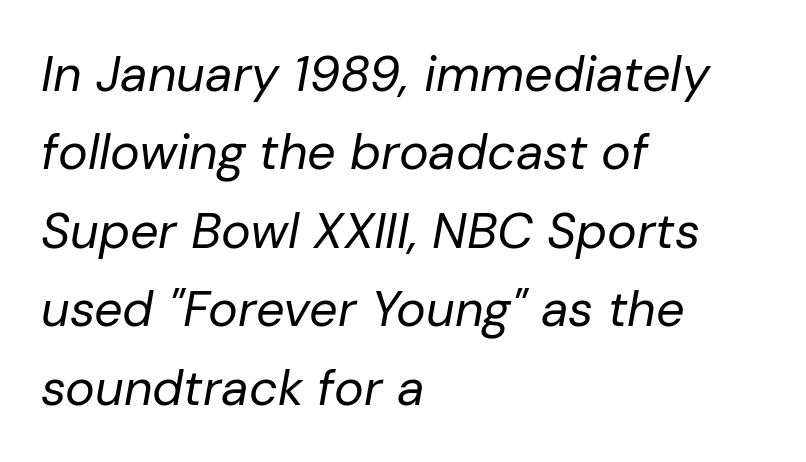
Varying glyph widths throughout — classic text-font behaviour. On a weight scale, this lands at 450 or below. Tracking value appears to be zero — textbook default spacing. The axis of the letterforms is tilted away from vertical. The space beneath each line is pristine and unruled.
